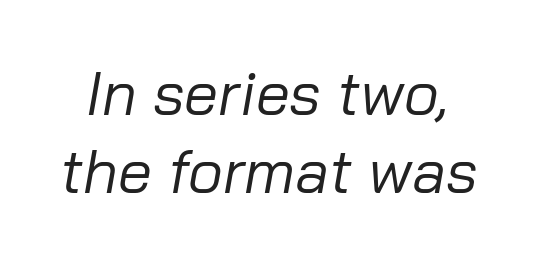
The image shows 61 px regular-weight type, italic (leaning right); set normal line spacing (1.28x), normal letter spacing, not underlined; low stroke contrast and a medium x-height.
